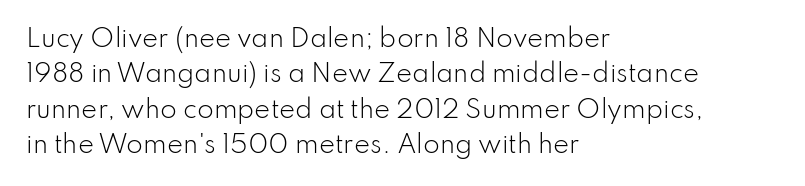
Tracking value appears to be zero — textbook default spacing. Posture: straight, roman, zero tilt. Leftover space on each line is placed entirely after the last word. This is not heavy type; no bold has been used.
